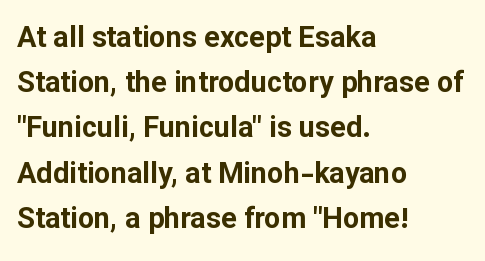
{"serif": "no", "italic": "no", "bold": "yes", "weight": "bold", "width": "normal", "stroke_contrast": "low", "x_height": "medium", "monospaced": "no", "underline": "no", "align": "left", "line_spacing": "normal", "line_spacing_ratio": 1.56, "letter_spacing": "normal", "letter_spacing_em": 0.0, "glyph_px": 29}
